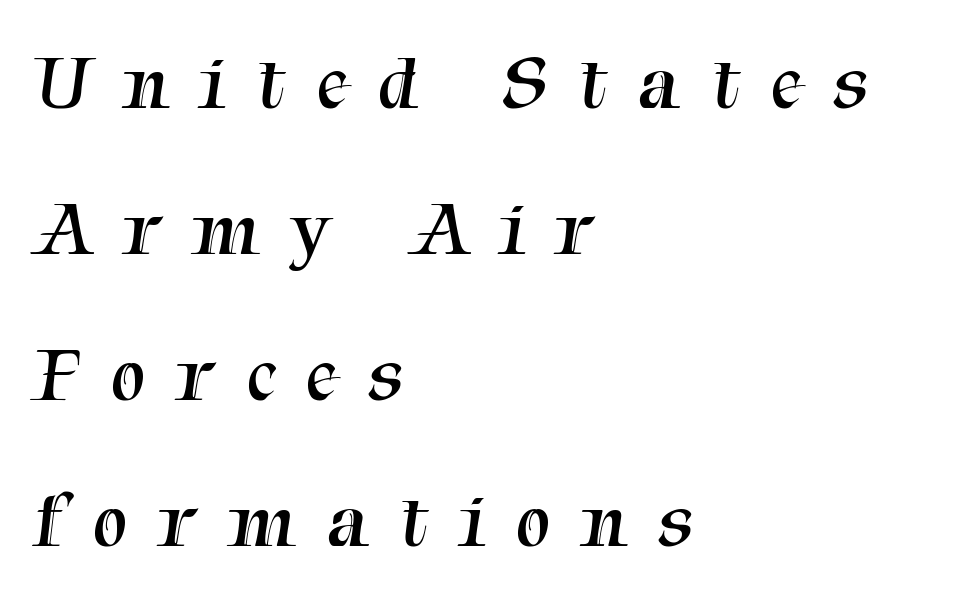
{"serif": "yes", "bold": "no", "weight": "regular", "width": "normal", "stroke_contrast": "medium", "x_height": "medium", "monospaced": "no", "underline": "no", "align": "left", "line_spacing_ratio": 1.87, "letter_spacing": "wide", "letter_spacing_em": 0.4, "glyph_px": 78}
